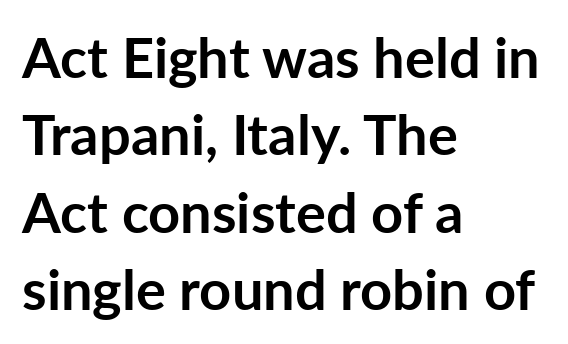
{"serif": "no", "italic": "no", "bold": "yes", "weight": "semibold", "width": "normal", "stroke_contrast": "low", "x_height": "medium", "monospaced": "no", "underline": "no", "align": "left", "line_spacing": "normal", "line_spacing_ratio": 1.38, "letter_spacing": "normal", "letter_spacing_em": 0.0, "glyph_px": 56}
